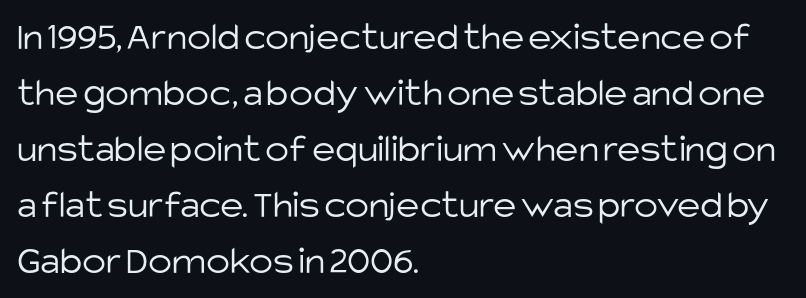
The image shows 40 px light sans-serif type, upright; set left-aligned, normal line spacing (1.4x), normal letter spacing, not underlined; low stroke contrast and a large x-height.
